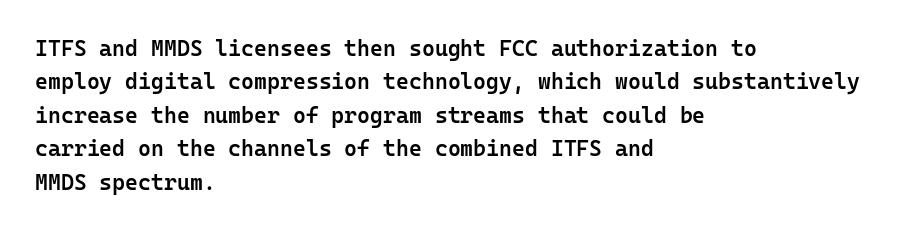
{"italic": "no", "bold": "semi", "underline": "no", "align": "left", "line_spacing": "normal", "line_spacing_ratio": 1.52, "letter_spacing": "normal", "letter_spacing_em": 0.0, "glyph_px": 22}
